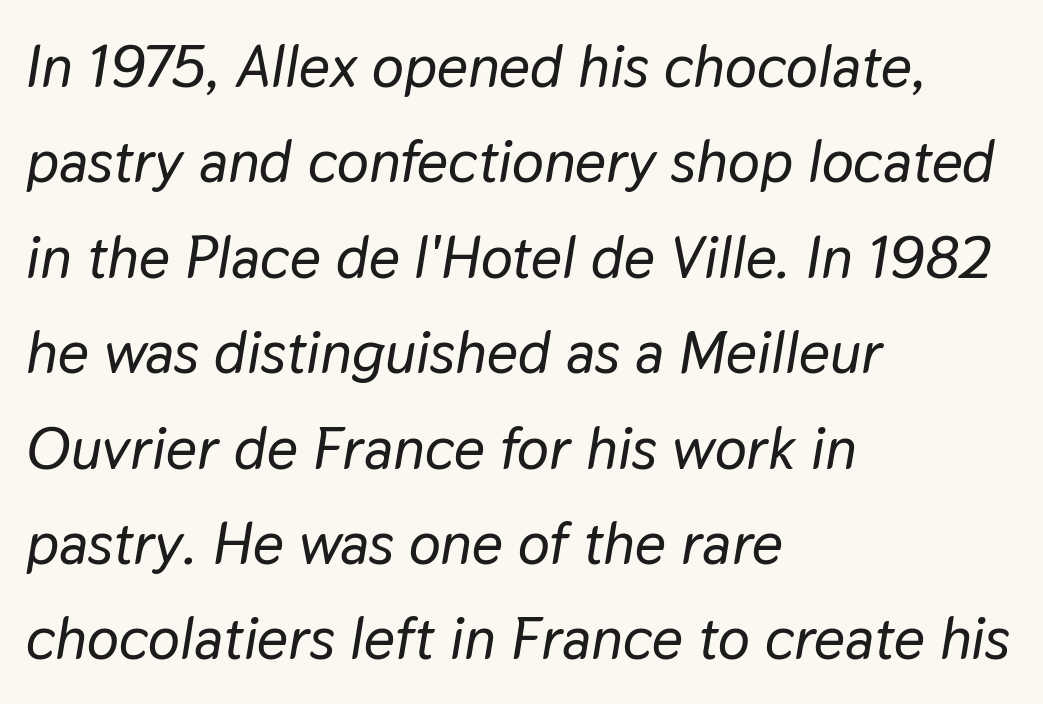
The image shows 60 px text type, italic (leaning right); set left-aligned, normal line spacing (1.59x), normal letter spacing, not underlined; low stroke contrast and a medium x-height.
